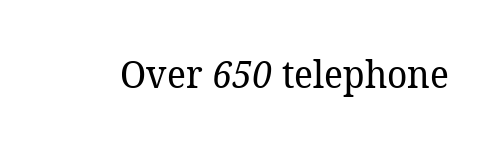
The image shows 38 px regular-weight serif type; set normal letter spacing, not underlined; low stroke contrast and a medium x-height.
